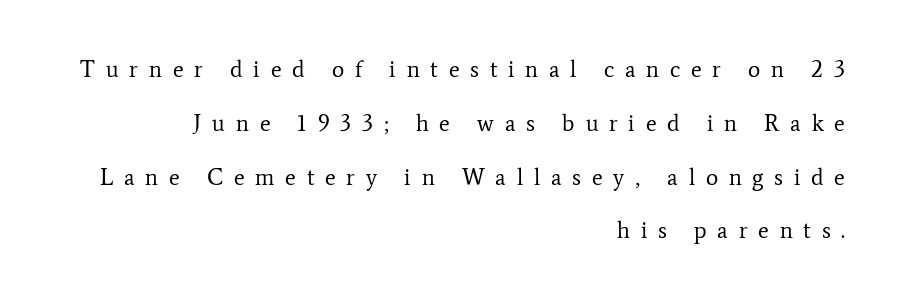
The lettering holds an erect, upright posture throughout. Stem width sits at or under what a default text font uses. Honestly, the rows look like they've been pulled way apart. Reading down the block, your eye finds every line finishing at a fixed right position. The string is rendered with underlining switched off.
